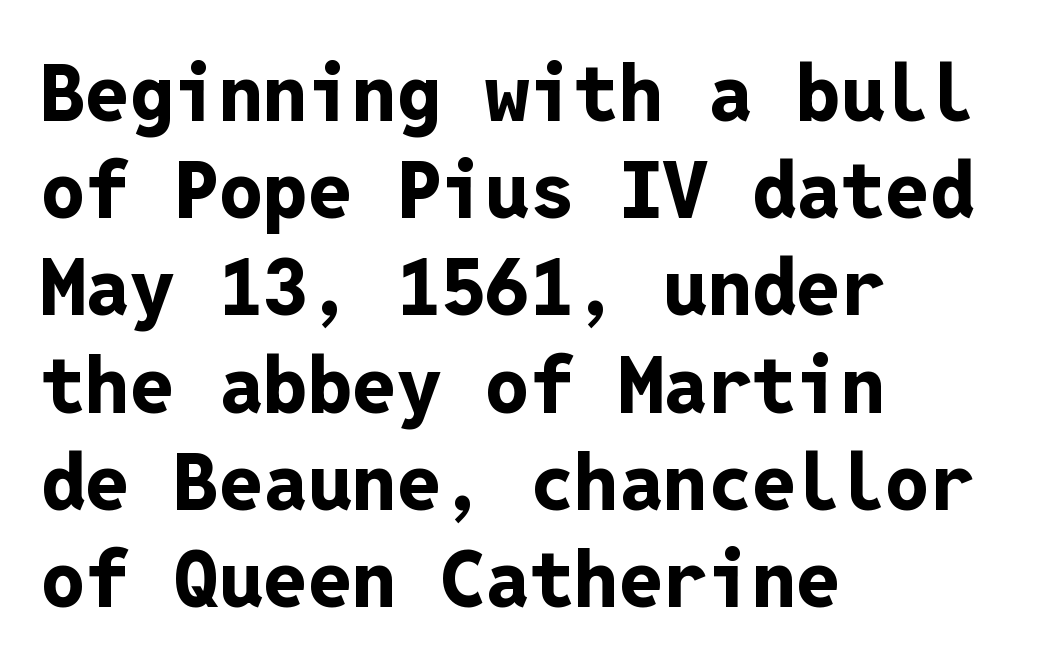
Q: Is the text bold? A: Yes.
Q: Is the text italic (slanted)? A: No, it is upright.
Q: Is the typeface a serif or a sans-serif typeface? A: Sans-serif.
Q: Is the text underlined? A: No.
Q: How is the paragraph aligned? A: Left-aligned.
Q: Is the spacing between letters normal or unusually wide? A: Normal.
Q: Width (condensed, normal, or wide)? A: Normal.
Q: Stroke contrast? A: Low.
Q: x-height? A: Medium.
Q: Monospaced? A: Yes.
